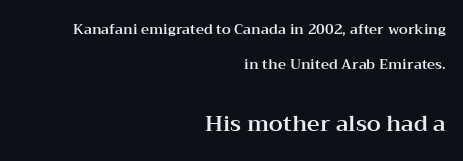
Default kerning and tracking; the words read as compact shapes. Rendered with straight, roman letterforms. The space between consecutive lines is lavish. Note: smaller setting up top, larger setting below.
